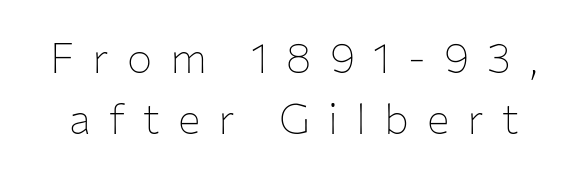
The image shows 42 px thin sans-serif type, upright; set normal line spacing (1.46x), unusually wide letter spacing (+0.43 em), not underlined; low stroke contrast and a medium x-height.
